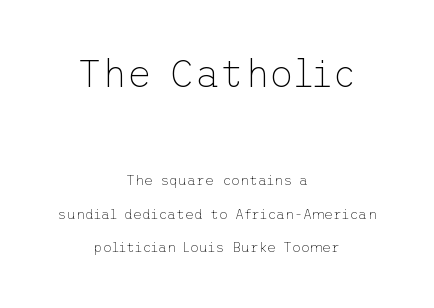
The letters stand straight up with perfectly vertical stems. Airy leading. Serifs: no, the terminals of the letterforms are clean. This rendering features lettering with no underline. Tracking value appears to be zero — textbook default spacing.
